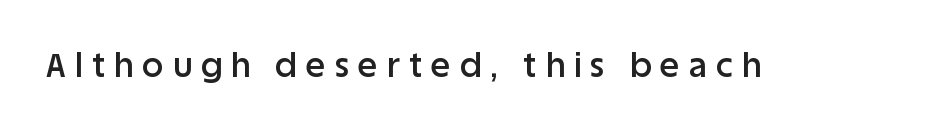
This sample uses a sans-serif face. The letters are semibold — heavier than regular but short of a full bold. Every stem runs plumb, perpendicular to the baseline. Nobody drew a line under any word here. The type is letterspaced generously, with wide tracking.
